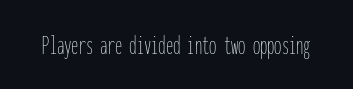
Note the uniform advance width — an 'i' takes as much space as an 'm'. These glyphs show unthickened strokes, regular width or finer. Nope, not italic — everything's standing straight. Bare-footed words on every line.
